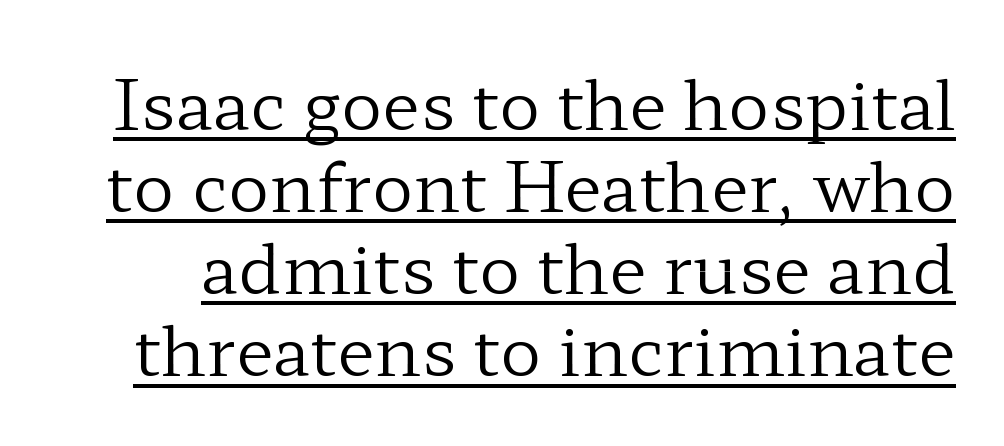
Each stroke keeps to a modest, everyday thickness or less. What kind of face is this? One with serifs. Character widths vary here, with narrow letters taking less room than wide ones. Decoration check: the copy is underlined. Characters remain perfectly vertical along every line. In terms of letterspacing, this is plain default setting.
